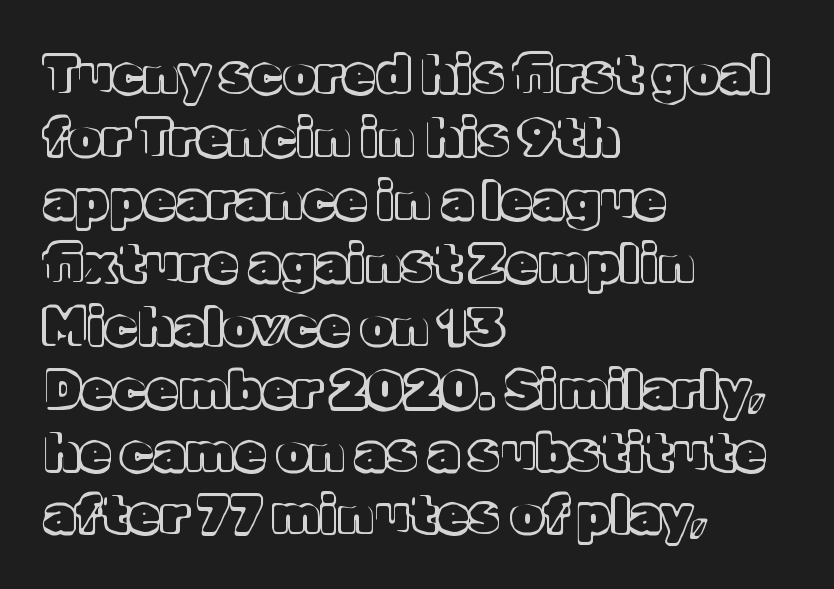
{"italic": "no", "width": "normal", "x_height": "medium", "monospaced": "no", "underline": "no", "align": "left", "line_spacing_ratio": 1.21, "letter_spacing": "normal", "letter_spacing_em": 0.0, "glyph_px": 52}
